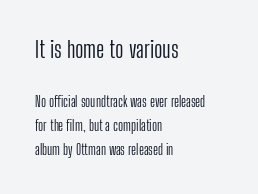
{"italic": "no", "bold": "no", "underline": "no", "align": "left", "line_spacing_ratio": 1.72, "letter_spacing": "normal", "letter_spacing_em": 0.0, "larger_block": "first", "size_ratio": 1.64, "glyph_px": 23}
